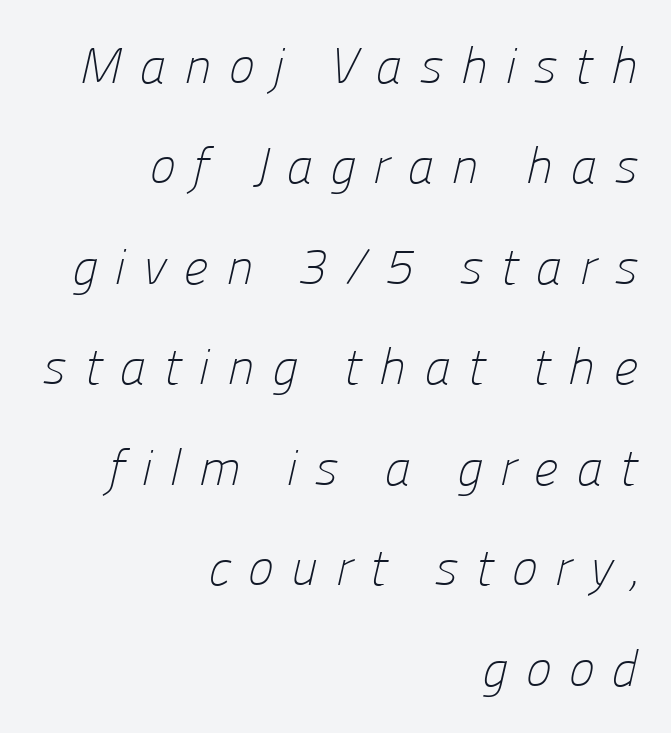
Q: Is the text bold? A: No.
Q: Is the typeface a serif or a sans-serif typeface? A: Sans-serif.
Q: Is the text underlined? A: No.
Q: How is the paragraph aligned? A: Right-aligned.
Q: Is the spacing between letters normal or unusually wide? A: Unusually wide.
Q: Is the spacing between lines tight, normal or loose? A: Loose.
Q: Width (condensed, normal, or wide)? A: Normal.
Q: Stroke contrast? A: Low.
Q: x-height? A: Medium.
Q: Monospaced? A: No.
